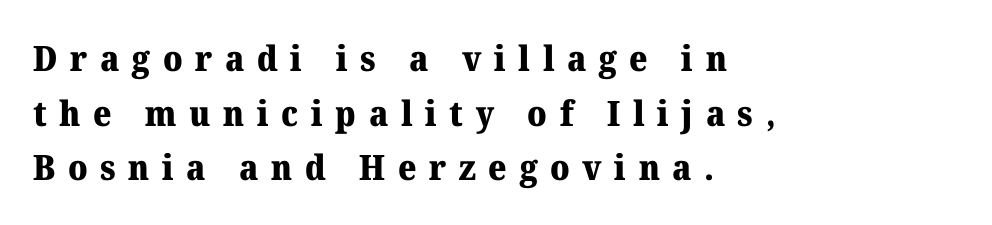
The image shows 35 px heavy serif type, upright; set left-aligned, normal line spacing (1.56x), unusually wide letter spacing (+0.36 em), not underlined; medium stroke contrast and a medium x-height.
